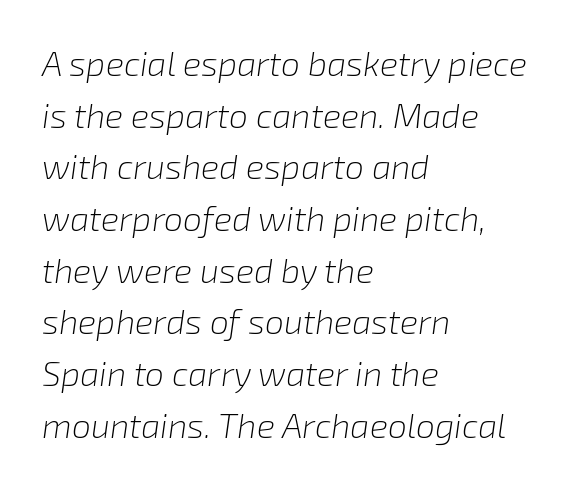
The image shows 34 px light type, italic (leaning right); set left-aligned, normal line spacing (1.52x), normal letter spacing, not underlined; low stroke contrast and a medium x-height.
